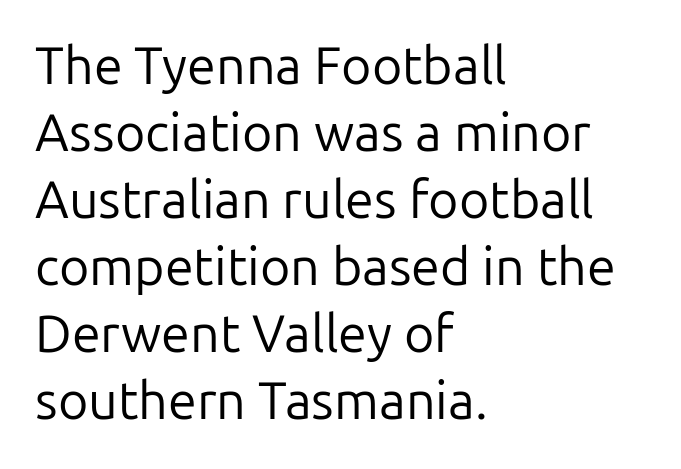
Q: Is the text bold? A: No.
Q: Is the text italic (slanted)? A: No, it is upright.
Q: Is the typeface a serif or a sans-serif typeface? A: Sans-serif.
Q: Is the text underlined? A: No.
Q: How is the paragraph aligned? A: Left-aligned.
Q: Is the spacing between letters normal or unusually wide? A: Normal.
Q: Is the spacing between lines tight, normal or loose? A: Normal.
Q: Width (condensed, normal, or wide)? A: Normal.
Q: Stroke contrast? A: Low.
Q: x-height? A: Medium.
Q: Monospaced? A: No.
